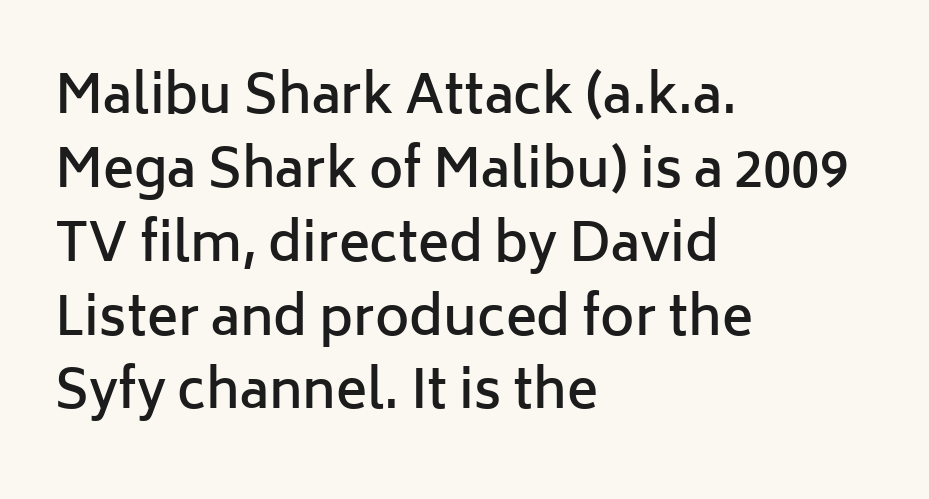
Type without underlining. The designer left line spacing at the default. The passage is arranged the way most books set body copy — flush left. The letters sit at their default tracking, neither squeezed nor spread. Typesetter's note: demi weight, one step under bold.
